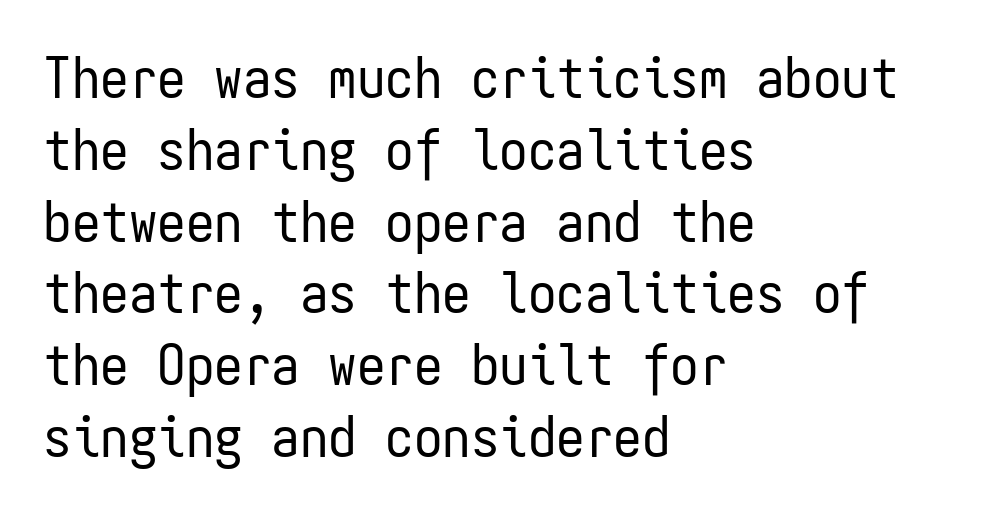
Unlike italic type, these characters show no tilt at all. Glance below the letters and you will spot only blank space. Think standard paragraph weight, or any step lighter than that. Tracking here is standard; glyphs follow each other at the usual distance. Think of a typewriter: that constant character pitch is what you see here.
